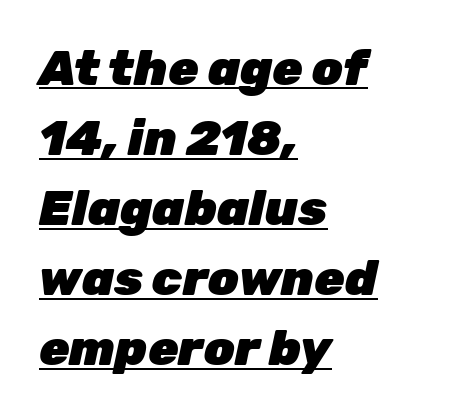
{"italic": "yes", "lean": "right", "slant_degrees": 12, "bold": "yes", "weight": "heavy", "width": "normal", "stroke_contrast": "low", "x_height": "medium", "monospaced": "no", "underline": "yes", "align": "left", "line_spacing": "normal", "line_spacing_ratio": 1.43, "letter_spacing": "normal", "letter_spacing_em": 0.0, "glyph_px": 49}
